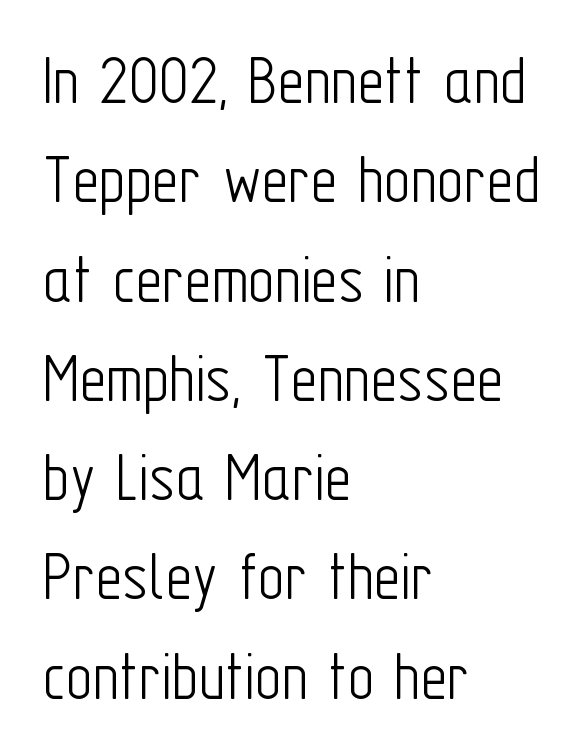
The image shows 73 px light, condensed sans-serif type, upright; set left-aligned, normal line spacing (1.36x), normal letter spacing, not underlined; low stroke contrast and a medium x-height.
